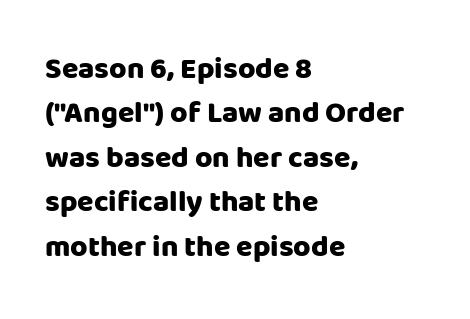
The image shows 30 px heavy sans-serif type, upright; set left-aligned, normal line spacing (1.48x), normal letter spacing, not underlined; low stroke contrast and a large x-height.
